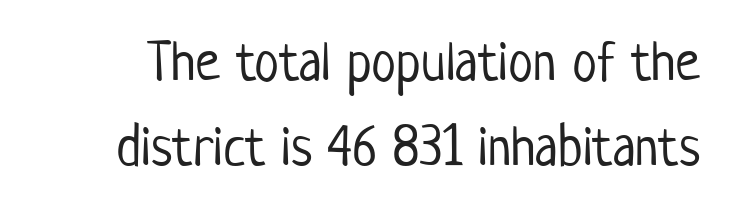
{"serif": "no", "italic": "no", "bold": "no", "weight": "light", "width": "condensed", "stroke_contrast": "low", "x_height": "medium", "monospaced": "no", "underline": "no", "line_spacing": "normal", "line_spacing_ratio": 1.51, "letter_spacing": "normal", "letter_spacing_em": 0.0, "glyph_px": 56}
